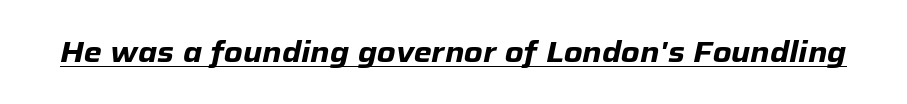
The image shows 29 px heavy type, italic (leaning right); set normal letter spacing, underlined; low stroke contrast and a medium x-height.
